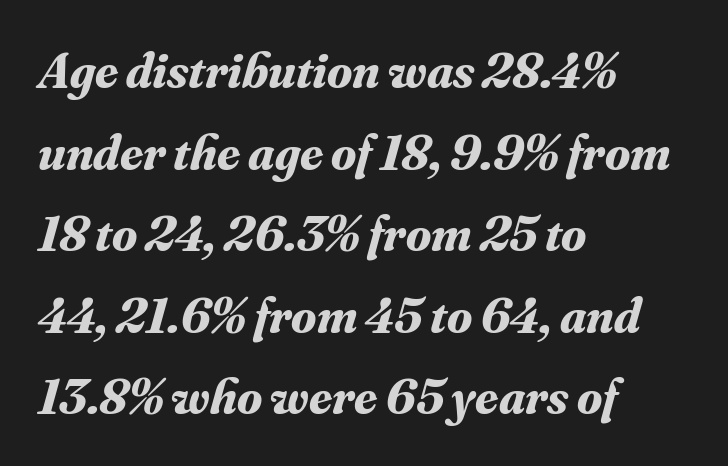
Unmarked baselines from the first word to the last. The passage shown leans; its letterforms are oblique. These words are printed bold, with thick strokes throughout. Each letter keeps its own natural width here, so spacing adapts to shape. Line beginnings align vertically; line endings do not. Short note: letters normally spaced.
